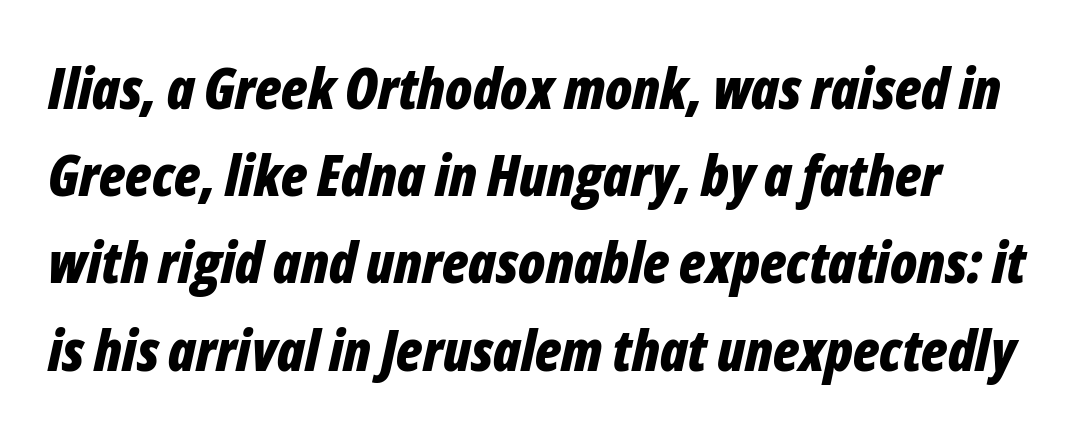
Q: Is the text bold? A: Yes.
Q: Is the text italic (slanted)? A: Yes, it leans right by about 12 degrees.
Q: Is the text underlined? A: No.
Q: How is the paragraph aligned? A: Left-aligned.
Q: Is the spacing between letters normal or unusually wide? A: Normal.
Q: Is the spacing between lines tight, normal or loose? A: Normal.
Q: Width (condensed, normal, or wide)? A: Condensed.
Q: Stroke contrast? A: Low.
Q: x-height? A: Medium.
Q: Monospaced? A: No.
